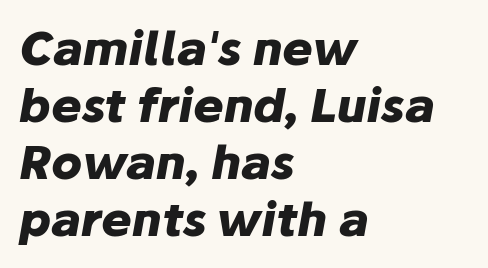
The image shows 46 px heavy type, italic (leaning right); set left-aligned, line spacing 1.24x, normal letter spacing, not underlined; low stroke contrast and a medium x-height.
